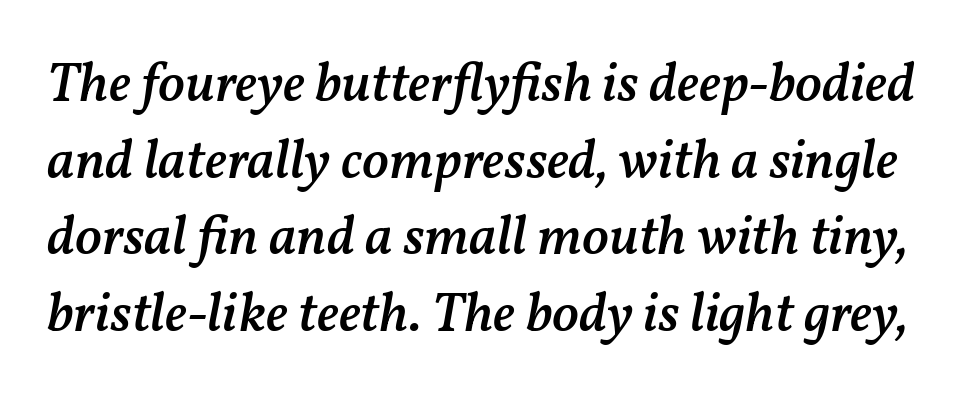
Letters rest on an invisible, unmarked baseline. Observe the ordinary spacing: letters are neighbours, not strangers. Emphasis by weight is partial: semibold. Students, observe: this is what conventionally led text looks like.
